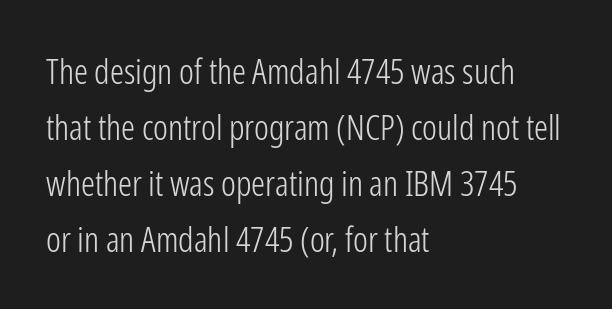
One-word summary of the alignment: left. A clean baseline with only descenders dipping below it. Inter-character spacing is left at the font's built-in metrics. Is there much room between lines? A standard amount, neither cramped nor airy. A typesetter would call this proportional, since set widths differ per character.
